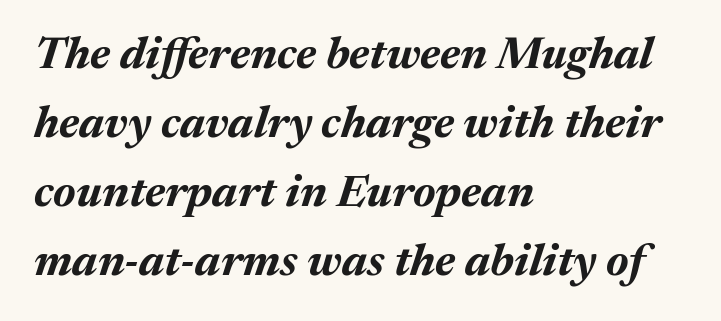
The image shows 45 px bold type, italic (leaning right); set left-aligned, normal line spacing (1.53x), normal letter spacing, not underlined; medium stroke contrast and a medium x-height.
